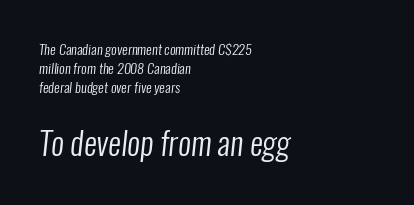
Q: Is the text bold? A: No.
Q: Is the typeface a serif or a sans-serif typeface? A: Sans-serif.
Q: Is the text underlined? A: No.
Q: How is the paragraph aligned? A: Left-aligned.
Q: Is the spacing between letters normal or unusually wide? A: Normal.
Q: Is the spacing between lines tight, normal or loose? A: Normal.
Q: Which block of text is set in a larger size, the first (top) or the second (bottom)? A: The second (bottom) one.
Q: Width (condensed, normal, or wide)? A: Condensed.
Q: Stroke contrast? A: Low.
Q: x-height? A: Medium.
Q: Monospaced? A: No.
